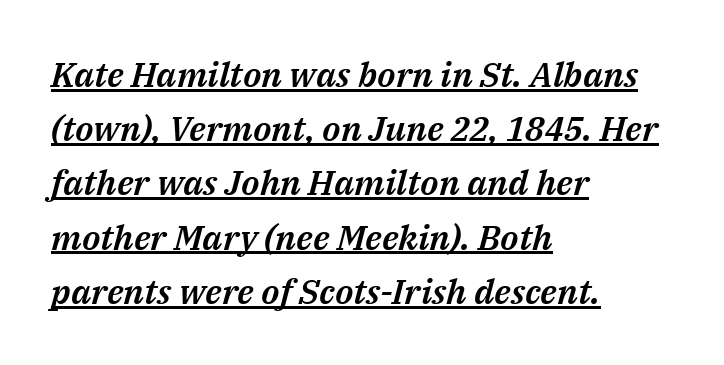
{"italic": "yes", "lean": "right", "slant_degrees": 14, "width": "normal", "stroke_contrast": "medium", "x_height": "medium", "monospaced": "no", "underline": "yes", "align": "left", "line_spacing": "normal", "line_spacing_ratio": 1.55, "letter_spacing": "normal", "letter_spacing_em": 0.0, "glyph_px": 35}
